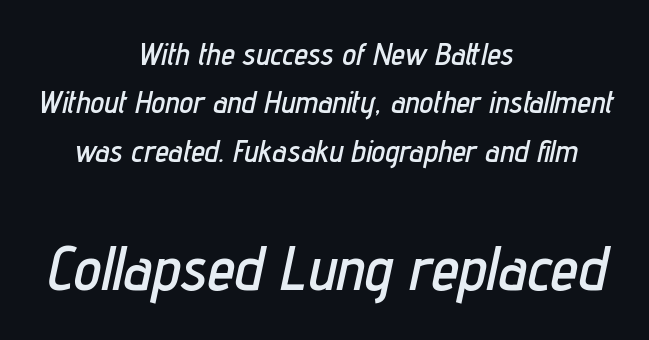
The image shows 62 px condensed type, italic (leaning right); set centered, normal line spacing (1.56x), normal letter spacing, not underlined; the second (bottom) block is 2.0x larger; low stroke contrast and a medium x-height.
